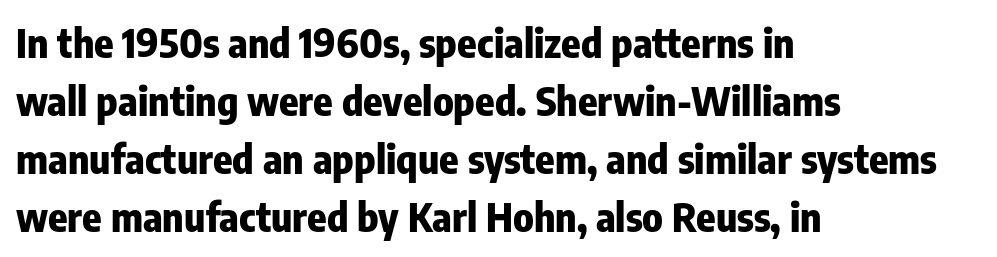
{"serif": "no", "italic": "no", "bold": "yes", "weight": "heavy", "width": "condensed", "stroke_contrast": "low", "x_height": "medium", "monospaced": "no", "underline": "no", "align": "left", "line_spacing": "normal", "line_spacing_ratio": 1.45, "letter_spacing": "normal", "letter_spacing_em": 0.0, "glyph_px": 40}
